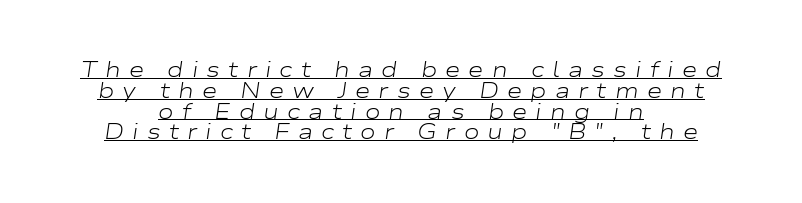
{"italic": "yes", "lean": "right", "slant_degrees": 9, "bold": "no", "underline": "yes", "align": "center", "line_spacing": "tight", "line_spacing_ratio": 0.99, "letter_spacing": "wide", "letter_spacing_em": 0.39, "glyph_px": 21}
